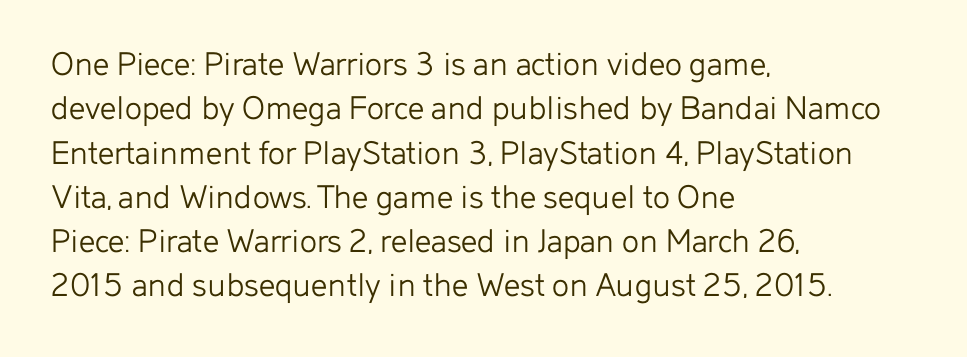
Caption: standard tracking, unaltered. The words here are not underlined. Weight class: somewhere from thin through regular. Line starts are locked; line ends wander. The glyphs in this specimen are sans serif. You could not count columns in this text — the font is proportionally spaced.
